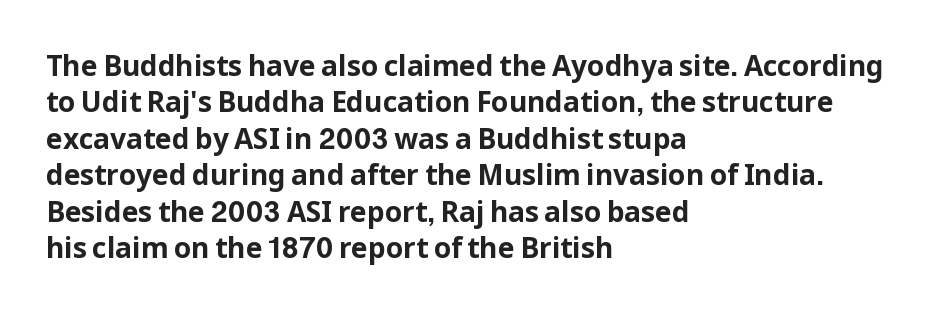
Has an underline been added? It has not. There is no visible air inserted between adjacent glyphs. The ragged edge is on the right, which tells us the setting is flush left. Look at the stroke-to-counter ratio: heavy, a bold. A sans-serif font was chosen for this passage.
